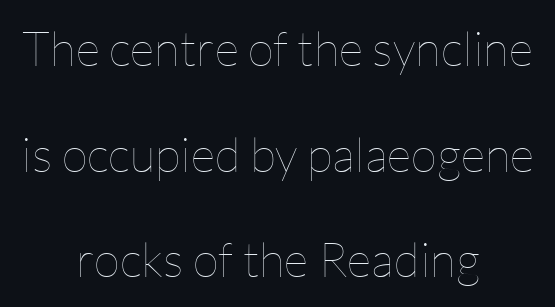
Q: Is the text bold? A: No.
Q: Is the text italic (slanted)? A: No, it is upright.
Q: Is the text underlined? A: No.
Q: How is the paragraph aligned? A: Centered.
Q: Is the spacing between letters normal or unusually wide? A: Normal.
Q: Is the spacing between lines tight, normal or loose? A: Loose.
Q: Width (condensed, normal, or wide)? A: Normal.
Q: Stroke contrast? A: Low.
Q: x-height? A: Medium.
Q: Monospaced? A: No.
